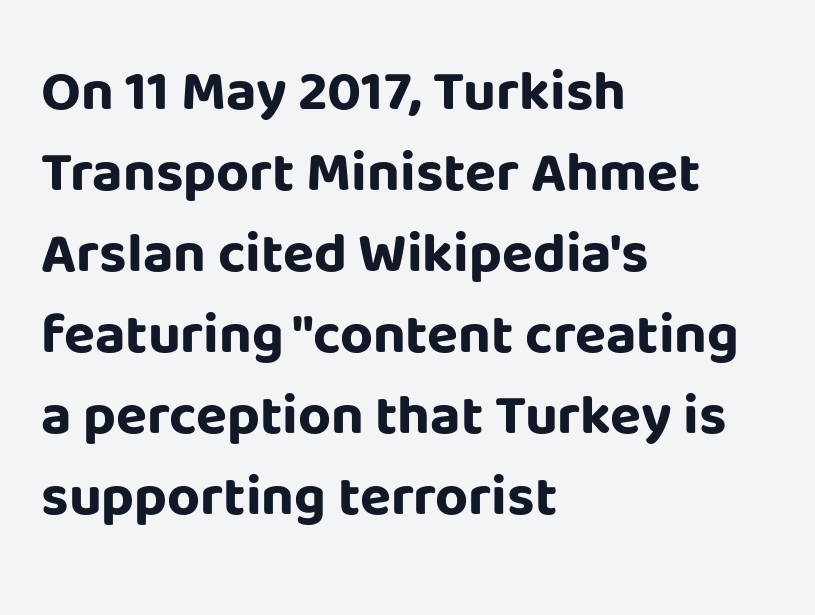
How heavy is the stroke? Heavy — this is a bold. Spacing verdict: proportional, widths tailored to each character. Typographically, this falls in the sans-serif category. The ragged edge is on the right, which tells us the setting is flush left.
